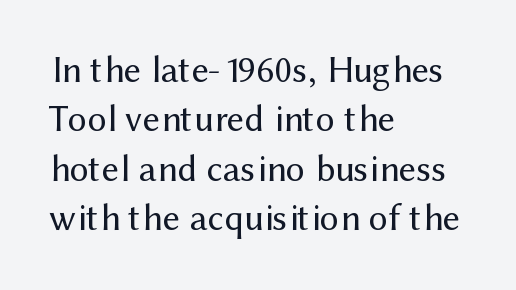
The image shows 38 px regular-weight sans-serif type, upright; set left-aligned, normal line spacing (1.3x), normal letter spacing, not underlined; medium stroke contrast and a medium x-height.
